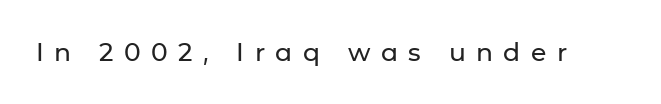
Q: Is the text italic (slanted)? A: No, it is upright.
Q: Is the text underlined? A: No.
Q: Is the spacing between letters normal or unusually wide? A: Unusually wide.
